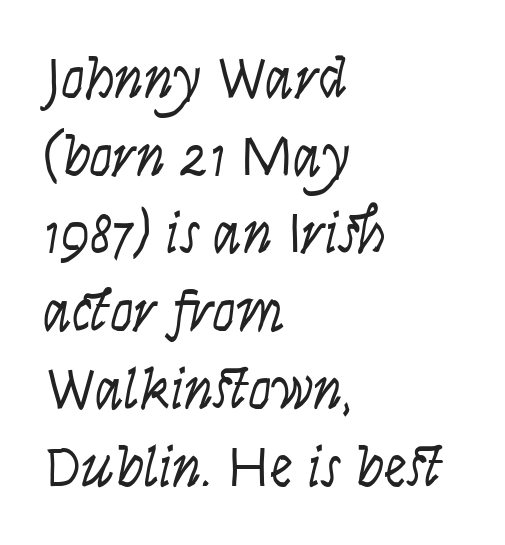
Q: Is the text bold? A: No.
Q: Is the text italic (slanted)? A: Yes.
Q: Is the typeface a serif or a sans-serif typeface? A: Sans-serif.
Q: Is the text underlined? A: No.
Q: How is the paragraph aligned? A: Left-aligned.
Q: Is the spacing between letters normal or unusually wide? A: Normal.
Q: Is the spacing between lines tight, normal or loose? A: Normal.
Q: Width (condensed, normal, or wide)? A: Condensed.
Q: Stroke contrast? A: Low.
Q: x-height? A: Large.
Q: Monospaced? A: No.
